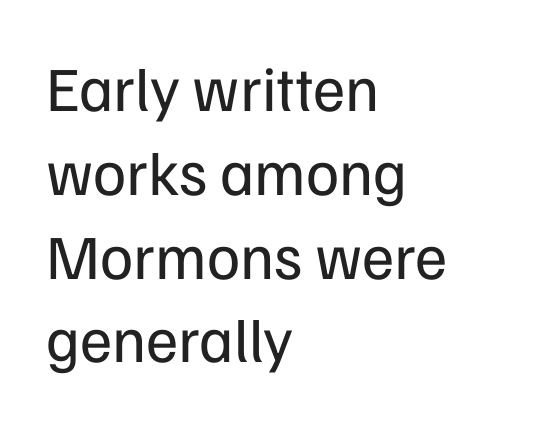
{"serif": "no", "italic": "no", "bold": "no", "weight": "regular", "width": "normal", "stroke_contrast": "low", "x_height": "medium", "monospaced": "no", "underline": "no", "align": "left", "line_spacing": "normal", "line_spacing_ratio": 1.33, "letter_spacing": "normal", "letter_spacing_em": 0.0, "glyph_px": 63}
